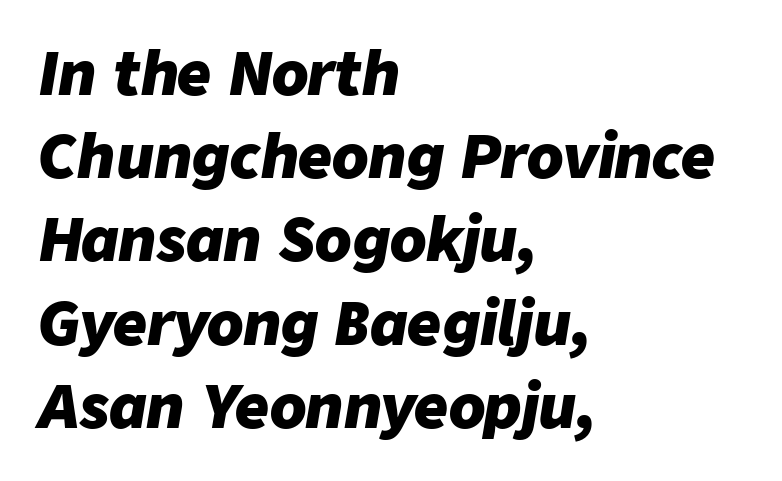
Q: Is the text bold? A: Yes.
Q: Is the text italic (slanted)? A: Yes, it leans right by about 9 degrees.
Q: Is the text underlined? A: No.
Q: How is the paragraph aligned? A: Left-aligned.
Q: Is the spacing between letters normal or unusually wide? A: Normal.
Q: Is the spacing between lines tight, normal or loose? A: Normal.
Q: Width (condensed, normal, or wide)? A: Normal.
Q: Stroke contrast? A: Low.
Q: x-height? A: Medium.
Q: Monospaced? A: No.
